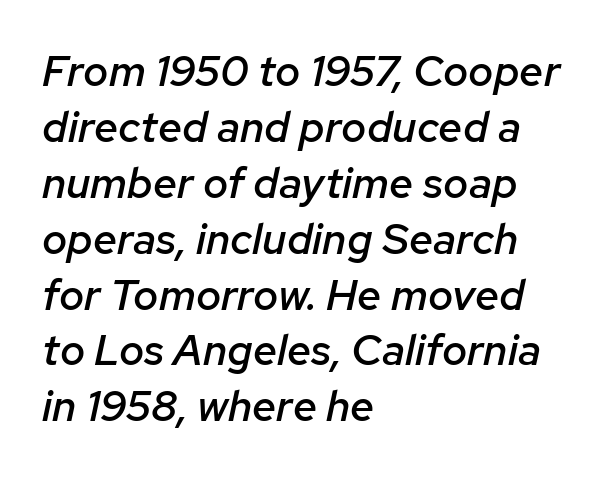
{"italic": "yes", "lean": "right", "slant_degrees": 12, "bold": "semi", "weight": "semibold", "width": "normal", "stroke_contrast": "low", "x_height": "medium", "monospaced": "no", "underline": "no", "align": "left", "line_spacing": "normal", "line_spacing_ratio": 1.3, "letter_spacing": "normal", "letter_spacing_em": 0.0, "glyph_px": 43}
